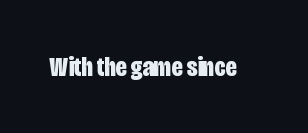
The image shows 28 px bold, condensed sans-serif type, upright; set normal letter spacing, not underlined; low stroke contrast and a large x-height.
